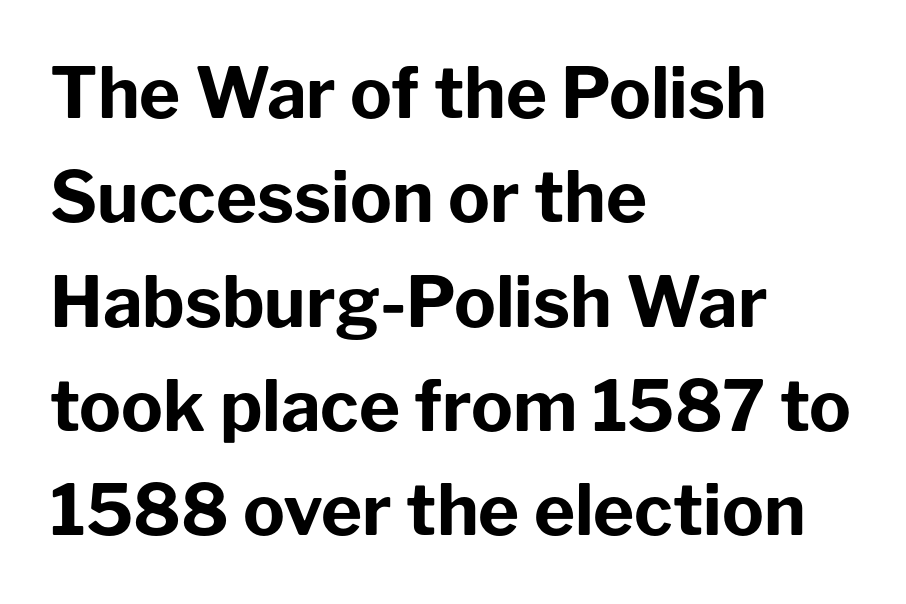
Stroke thickness is high; the sample reads as a true bold. Teacher's note: observe the even left margin — that is flush-left alignment. These lines are rendered in a variable-pitch font. Characters follow at the spacing the type designer built in. Upright lettering throughout.
